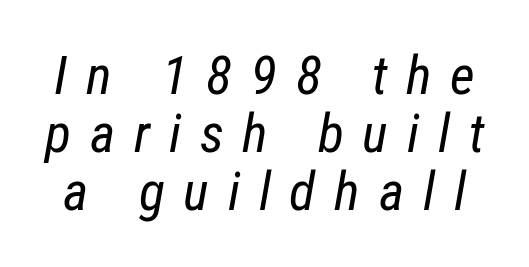
{"italic": "yes", "lean": "right", "slant_degrees": 12, "bold": "no", "weight": "regular", "width": "condensed", "stroke_contrast": "low", "x_height": "medium", "monospaced": "no", "underline": "no", "line_spacing": "tight", "line_spacing_ratio": 1.07, "letter_spacing": "wide", "letter_spacing_em": 0.35, "glyph_px": 54}
